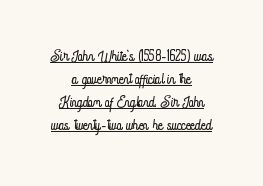
The image shows 21 px text type; set centered, tight line spacing (1.1x), normal letter spacing, underlined.
